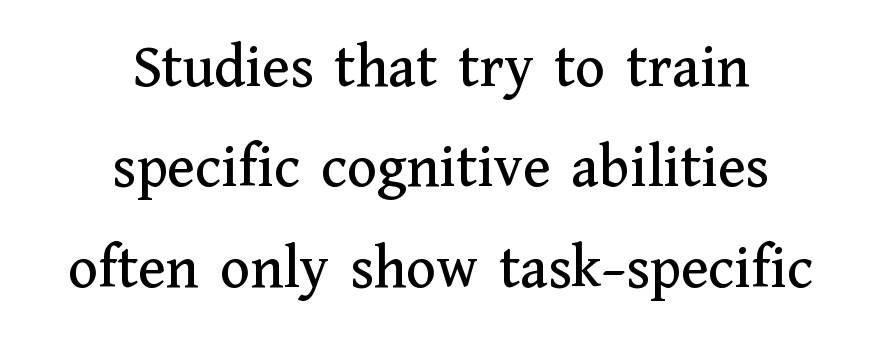
The letterforms sit shoulder to shoulder at normal distance. Serif or sans? Serif — the stroke terminals have little feet. Notice how descenders clear the ascenders below comfortably — that's standard leading. Visually the block forms a symmetrical silhouette, jagged on both flanks. Underlining? Definitely not there. You could not count columns in this text — the font is proportionally spaced.
